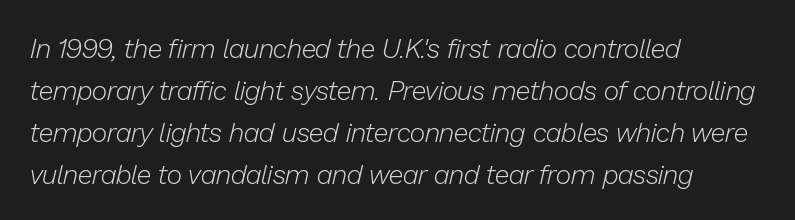
Students, observe: this is what conventionally led text looks like. The specimen reads as italic at a glance. Words float on clear page, feet unadorned. This rendering uses left alignment, leaving the right contour irregular. You could call the tracking neutral — neither tight nor loose.
